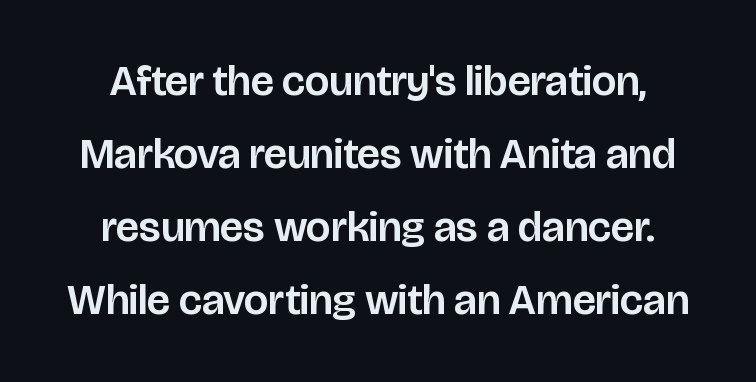
Q: Is the text italic (slanted)? A: No, it is upright.
Q: Is the typeface a serif or a sans-serif typeface? A: Sans-serif.
Q: Is the text underlined? A: No.
Q: Is the spacing between letters normal or unusually wide? A: Normal.
Q: Is the spacing between lines tight, normal or loose? A: Normal.
Q: Width (condensed, normal, or wide)? A: Normal.
Q: Stroke contrast? A: Low.
Q: x-height? A: Large.
Q: Monospaced? A: No.
